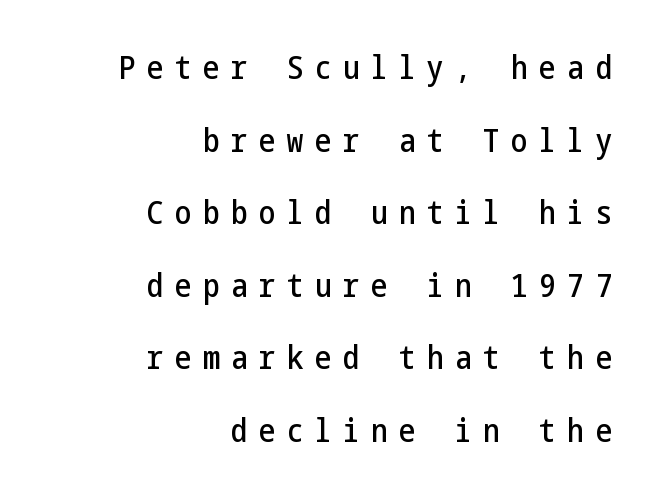
Q: Is the text italic (slanted)? A: No, it is upright.
Q: Is the typeface a serif or a sans-serif typeface? A: Sans-serif.
Q: Is the text underlined? A: No.
Q: How is the paragraph aligned? A: Right-aligned.
Q: Is the spacing between letters normal or unusually wide? A: Unusually wide.
Q: Is the spacing between lines tight, normal or loose? A: Loose.
Q: Width (condensed, normal, or wide)? A: Condensed.
Q: Stroke contrast? A: Low.
Q: x-height? A: Medium.
